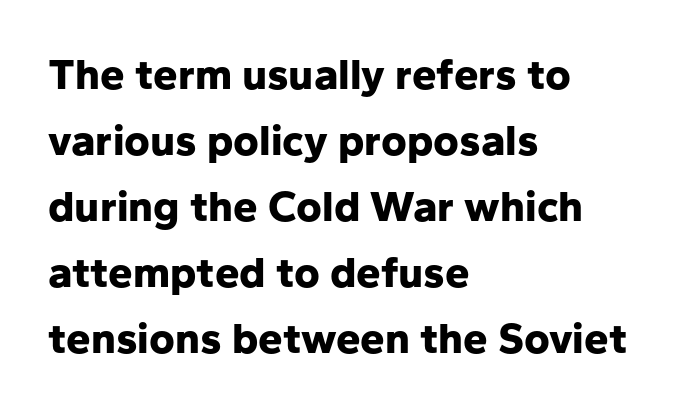
{"serif": "no", "italic": "no", "bold": "yes", "weight": "bold", "width": "normal", "stroke_contrast": "low", "x_height": "medium", "monospaced": "no", "underline": "no", "align": "left", "line_spacing": "normal", "line_spacing_ratio": 1.5, "letter_spacing": "normal", "letter_spacing_em": 0.0, "glyph_px": 44}
